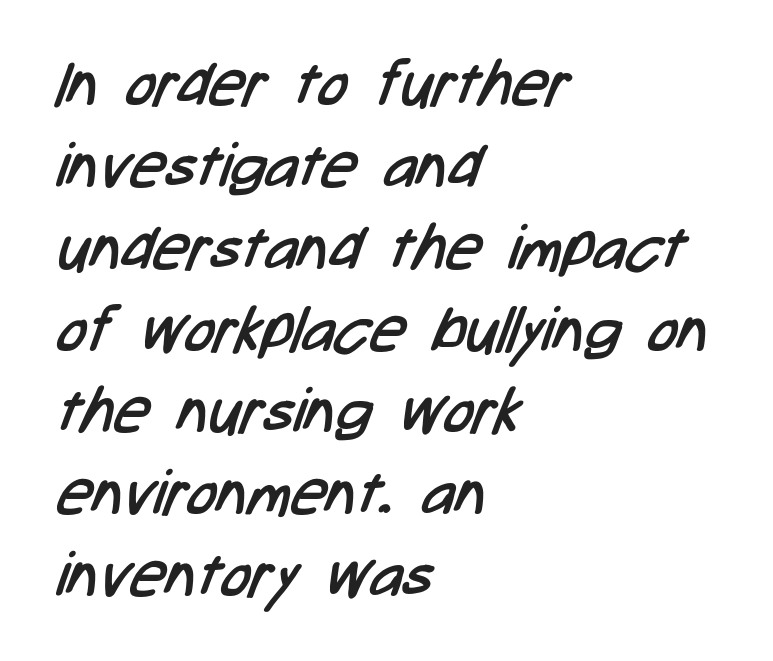
{"serif": "no", "bold": "no", "weight": "regular", "width": "condensed", "stroke_contrast": "low", "x_height": "medium", "monospaced": "no", "underline": "no", "align": "left", "line_spacing": "normal", "line_spacing_ratio": 1.32, "letter_spacing": "normal", "letter_spacing_em": 0.0, "glyph_px": 62}
